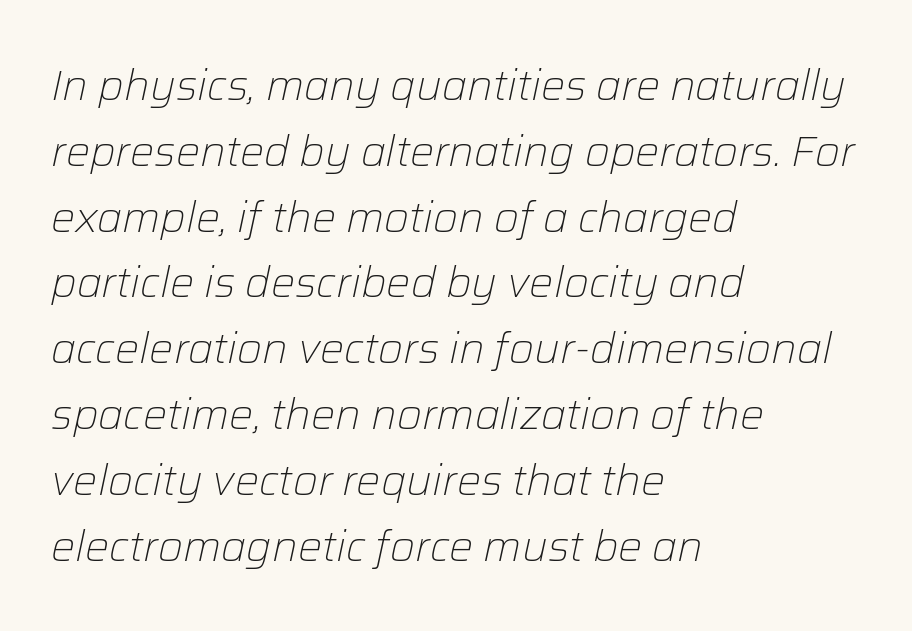
Q: Is the text bold? A: No.
Q: Is the text italic (slanted)? A: Yes, it leans right by about 12 degrees.
Q: Is the text underlined? A: No.
Q: How is the paragraph aligned? A: Left-aligned.
Q: Is the spacing between letters normal or unusually wide? A: Normal.
Q: Is the spacing between lines tight, normal or loose? A: Normal.
Q: Width (condensed, normal, or wide)? A: Normal.
Q: Stroke contrast? A: Low.
Q: x-height? A: Medium.
Q: Monospaced? A: No.
